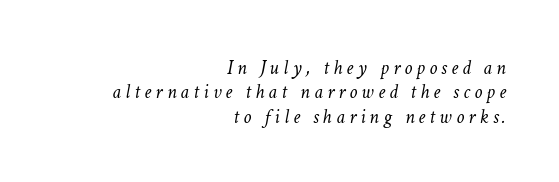
The image shows 20 px text type, italic (leaning right); set right-aligned, line spacing 1.22x, unusually wide letter spacing (+0.21 em), not underlined.
